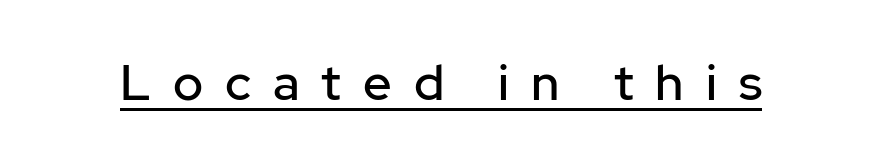
The rendered words wear a rule along their underside. Are there feet on the stems? There aren't — it's a sans. You can tell it's not italic because the verticals are truly vertical. Varying glyph widths throughout — classic text-font behaviour. Observe the wide spacing: letters keep a clear distance from each other.
